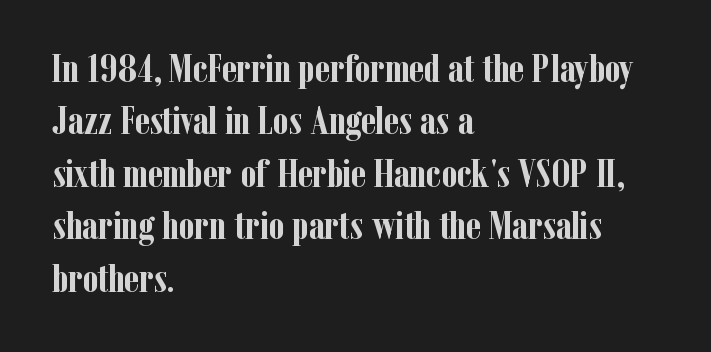
The image shows 40 px semibold, condensed serif type, upright; set left-aligned, normal line spacing (1.31x), normal letter spacing, not underlined; low stroke contrast and a medium x-height.
